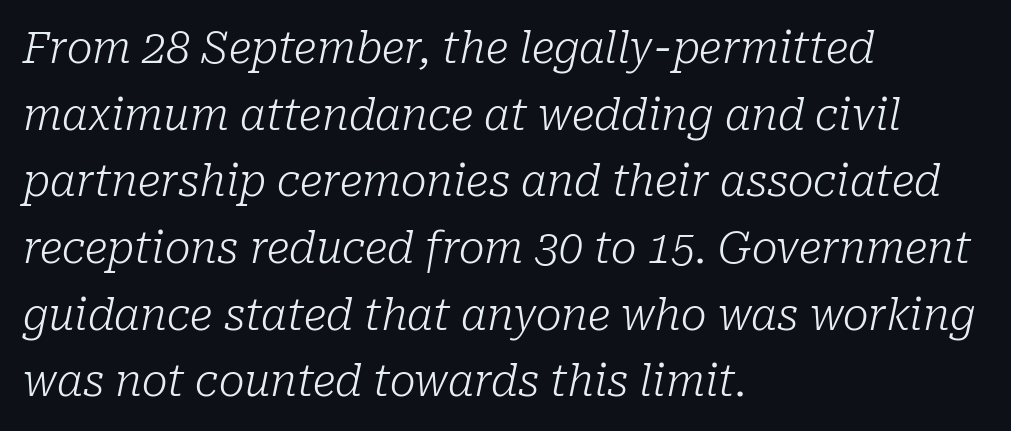
{"serif": "yes", "italic": "yes", "lean": "right", "slant_degrees": 10, "bold": "no", "weight": "light", "width": "normal", "stroke_contrast": "low", "x_height": "medium", "monospaced": "no", "underline": "no", "align": "left", "line_spacing": "normal", "line_spacing_ratio": 1.55, "letter_spacing": "normal", "letter_spacing_em": 0.0, "glyph_px": 43}
